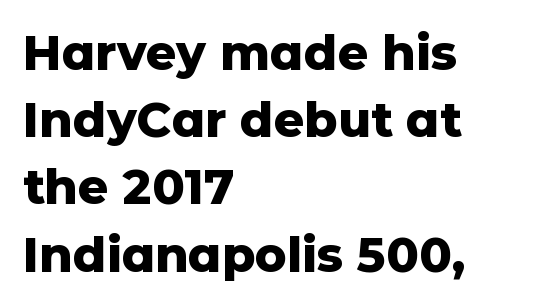
A dark, heavy texture on the line: the type is bold. Each row of text sits above clean, open space. Letterform terminals end flat and unadorned throughout the passage. This rendering leaves character spacing at its baseline value. The specimen reads as upright at a glance. Is this a fixed-width face? No — the glyphs have proportional, varying widths.
